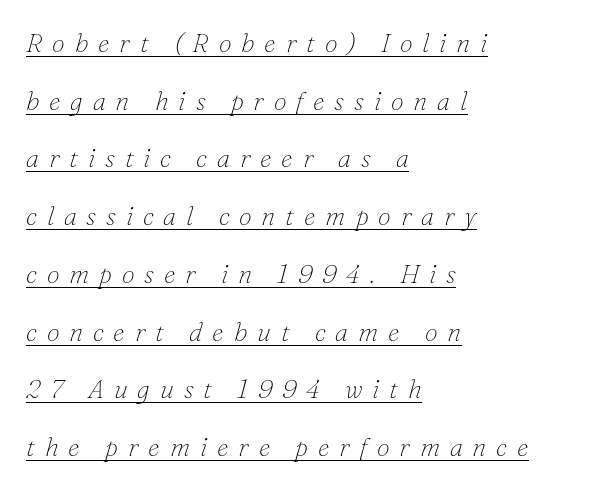
Q: Is the text bold? A: No.
Q: Is the text italic (slanted)? A: Yes, it leans right by about 16 degrees.
Q: Is the text underlined? A: Yes.
Q: How is the paragraph aligned? A: Left-aligned.
Q: Is the spacing between letters normal or unusually wide? A: Unusually wide.
Q: Is the spacing between lines tight, normal or loose? A: Loose.
